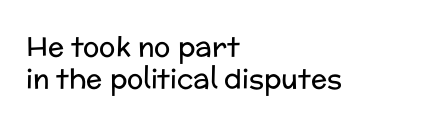
The image shows 27 px text type, upright; set left-aligned, line spacing 1.17x, normal letter spacing, not underlined.
